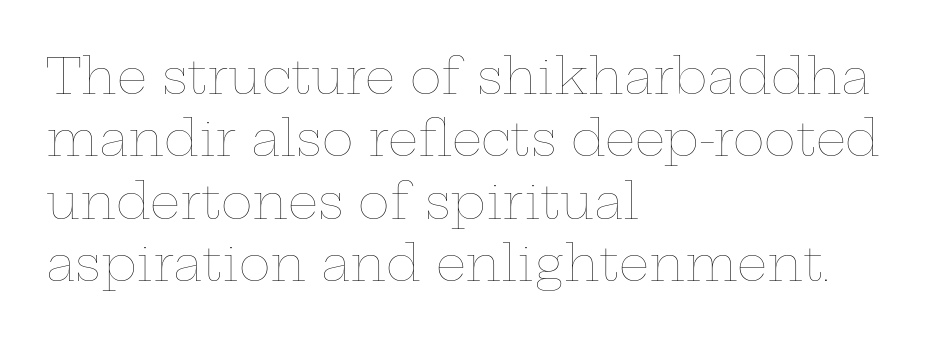
Q: Is the text bold? A: No.
Q: Is the text italic (slanted)? A: No, it is upright.
Q: Is the text underlined? A: No.
Q: How is the paragraph aligned? A: Left-aligned.
Q: Is the spacing between letters normal or unusually wide? A: Normal.
Q: Is the spacing between lines tight, normal or loose? A: Normal.
Q: Width (condensed, normal, or wide)? A: Wide.
Q: Stroke contrast? A: Low.
Q: x-height? A: Medium.
Q: Monospaced? A: No.
